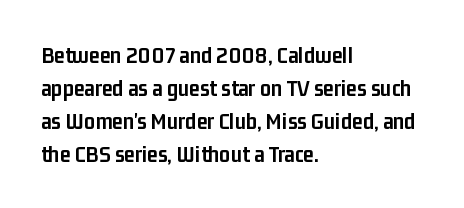
The image shows 24 px bold type, upright; set left-aligned, normal line spacing (1.37x), normal letter spacing, not underlined.
